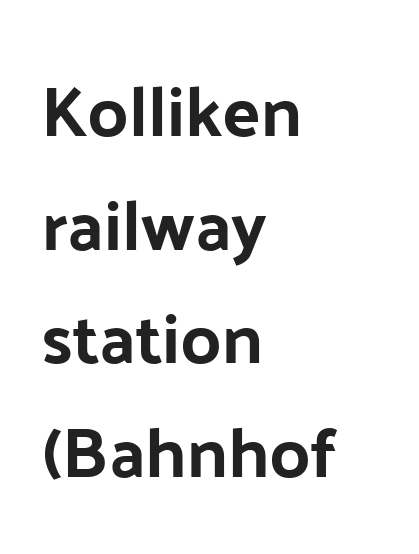
The image shows 71 px bold sans-serif type, upright; set left-aligned, normal line spacing (1.6x), normal letter spacing, not underlined; low stroke contrast and a medium x-height.
